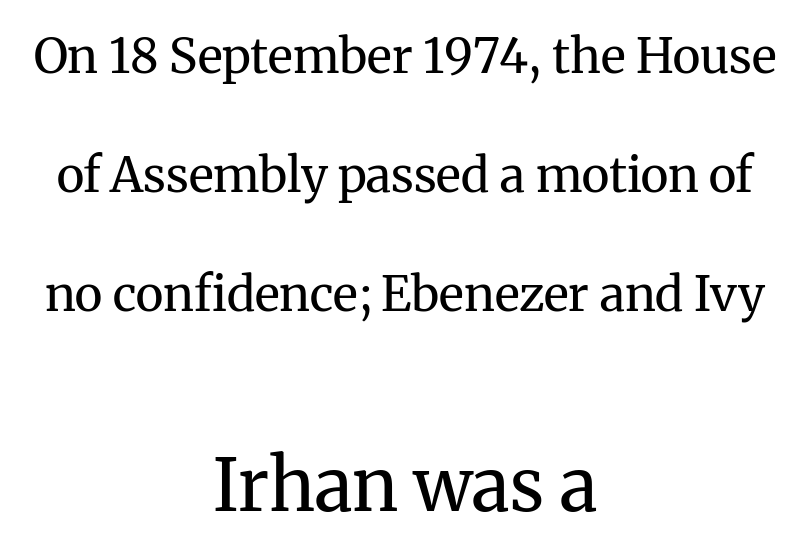
{"serif": "yes", "italic": "no", "bold": "no", "weight": "regular", "width": "normal", "stroke_contrast": "medium", "x_height": "medium", "monospaced": "no", "underline": "no", "align": "center", "line_spacing": "loose", "line_spacing_ratio": 2.48, "letter_spacing": "normal", "letter_spacing_em": 0.0, "larger_block": "second", "size_ratio": 1.5, "glyph_px": 72}
